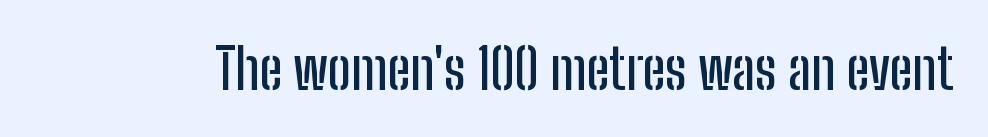
{"serif": "no", "italic": "no", "width": "condensed", "stroke_contrast": "low", "x_height": "medium", "monospaced": "no", "underline": "no", "letter_spacing": "normal", "letter_spacing_em": 0.0, "glyph_px": 55}
